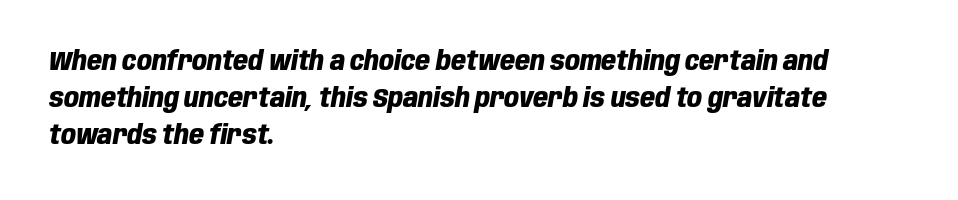
The image shows 26 px bold type, italic (leaning right); set left-aligned, normal line spacing (1.42x), normal letter spacing, not underlined.
